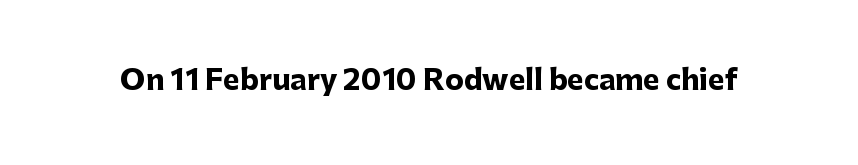
{"serif": "no", "italic": "no", "bold": "yes", "weight": "heavy", "width": "normal", "stroke_contrast": "low", "x_height": "medium", "monospaced": "no", "underline": "no", "letter_spacing": "normal", "letter_spacing_em": 0.0, "glyph_px": 28}
